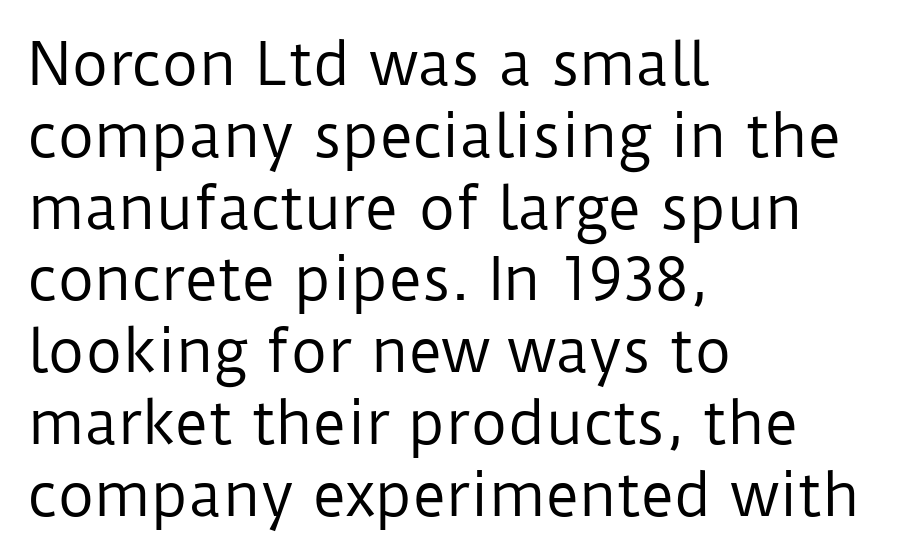
The image shows 57 px regular-weight sans-serif type, upright; set left-aligned, normal line spacing (1.26x), normal letter spacing, not underlined; low stroke contrast and a medium x-height.
